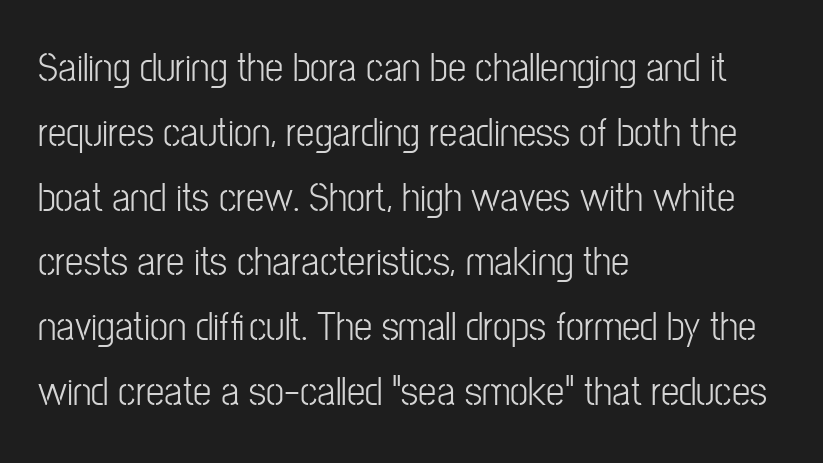
{"serif": "no", "italic": "no", "bold": "no", "weight": "light", "width": "condensed", "stroke_contrast": "low", "x_height": "medium", "monospaced": "no", "underline": "no", "align": "left", "line_spacing": "normal", "line_spacing_ratio": 1.58, "letter_spacing": "normal", "letter_spacing_em": 0.0, "glyph_px": 41}
